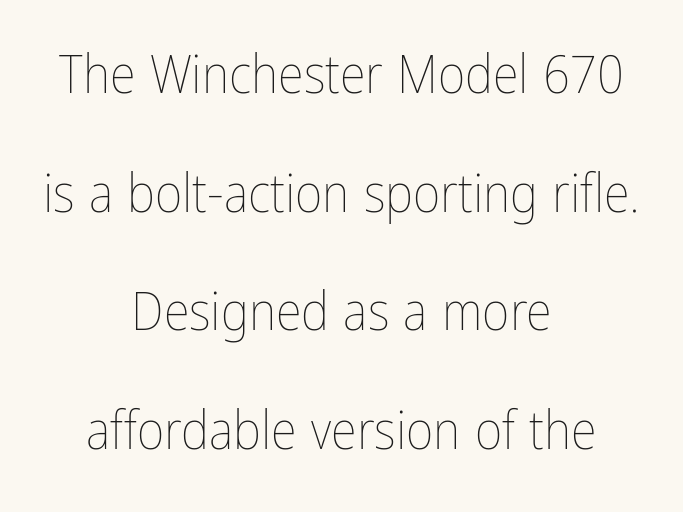
The image shows 53 px thin, condensed type, upright; set centered, loose line spacing (2.24x), normal letter spacing, not underlined; low stroke contrast and a medium x-height.
